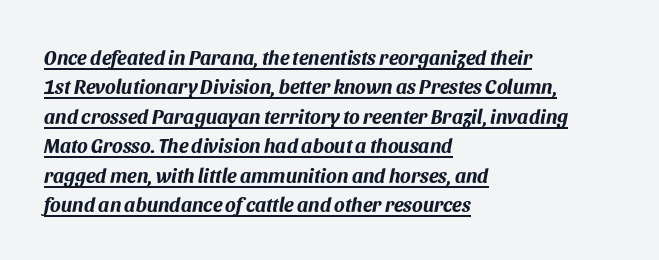
The rendering keeps characters at their native spacing. The passage shown is underscored from start to finish. Does the lettering tilt? It does — this is italic. The rendering anchors every line to the left-hand side.
